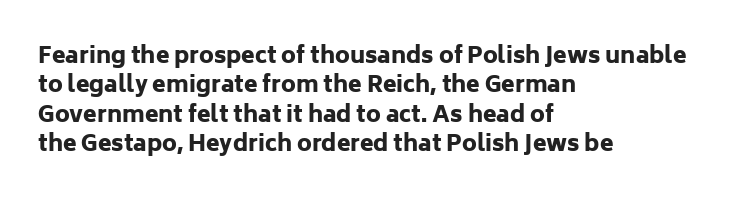
Q: Is the text bold? A: Yes.
Q: Is the text italic (slanted)? A: No, it is upright.
Q: Is the text underlined? A: No.
Q: How is the paragraph aligned? A: Left-aligned.
Q: Is the spacing between letters normal or unusually wide? A: Normal.
Q: Is the spacing between lines tight, normal or loose? A: Normal.
